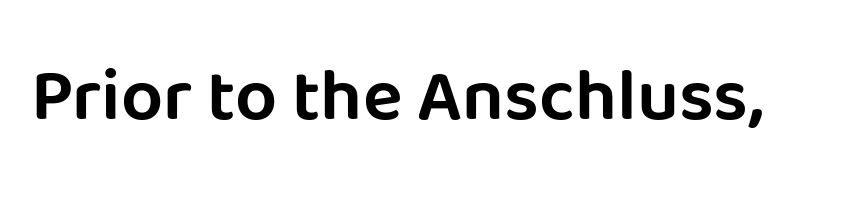
The type is set solid horizontally, with unmodified tracking. Classification — sans serif. Spacing verdict: proportional, widths tailored to each character. Bare-footed words on every line. Unlike italic type, these characters show no tilt at all.
